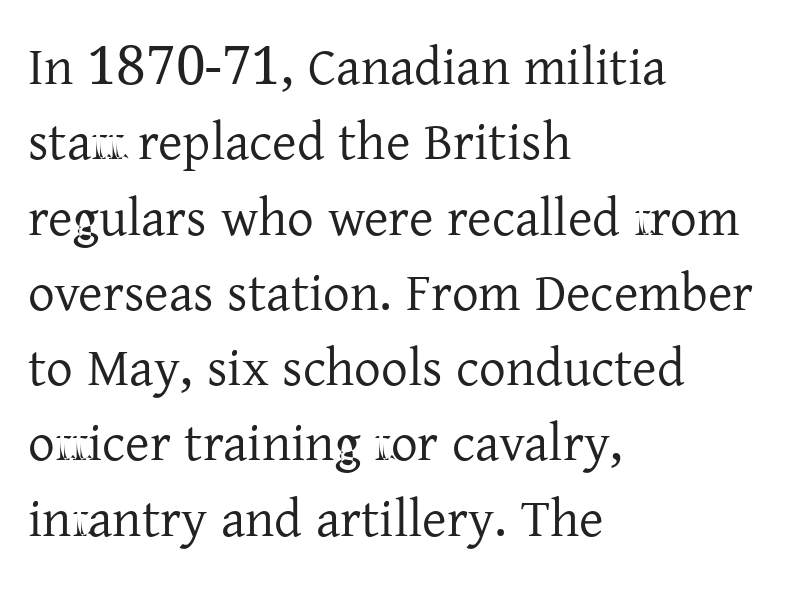
Q: Is the text bold? A: No.
Q: Is the text italic (slanted)? A: No, it is upright.
Q: Is the typeface a serif or a sans-serif typeface? A: Serif.
Q: Is the text underlined? A: No.
Q: How is the paragraph aligned? A: Left-aligned.
Q: Is the spacing between letters normal or unusually wide? A: Normal.
Q: Is the spacing between lines tight, normal or loose? A: Normal.
Q: Width (condensed, normal, or wide)? A: Normal.
Q: Stroke contrast? A: Low.
Q: x-height? A: Medium.
Q: Monospaced? A: No.
